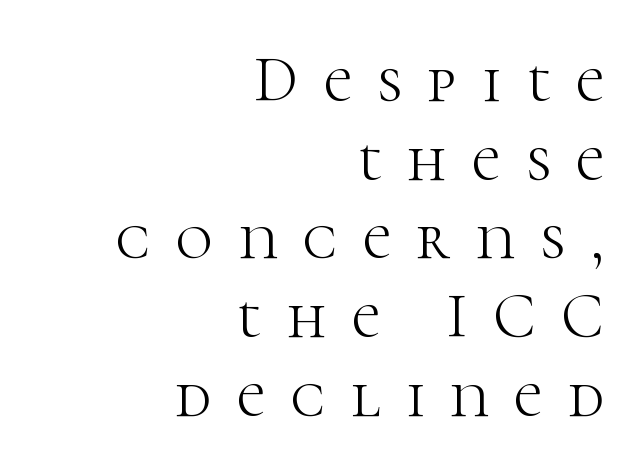
Q: Is the text bold? A: No.
Q: Is the text italic (slanted)? A: No, it is upright.
Q: Is the typeface a serif or a sans-serif typeface? A: Serif.
Q: Is the text underlined? A: No.
Q: How is the paragraph aligned? A: Right-aligned.
Q: Is the spacing between letters normal or unusually wide? A: Unusually wide.
Q: Width (condensed, normal, or wide)? A: Normal.
Q: Stroke contrast? A: High.
Q: x-height? A: Medium.
Q: Monospaced? A: No.
